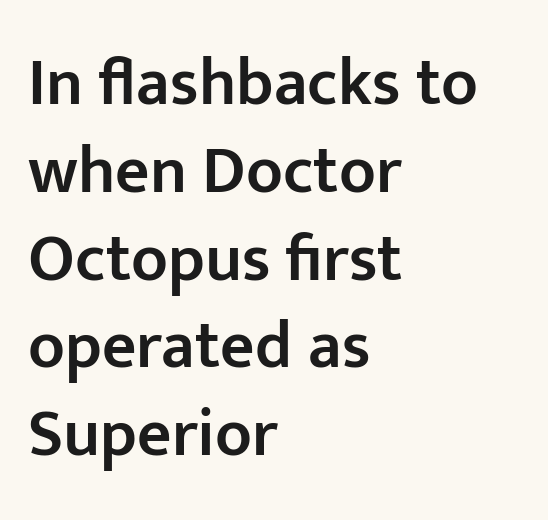
The image shows 67 px semibold sans-serif type, upright; set left-aligned, normal line spacing (1.31x), normal letter spacing, not underlined; low stroke contrast and a medium x-height.
